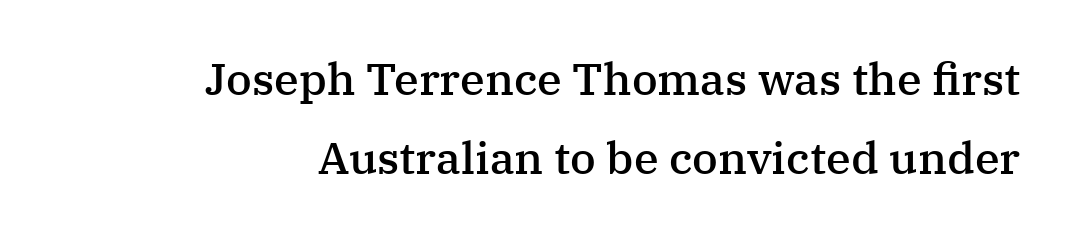
{"serif": "yes", "italic": "no", "bold": "semi", "weight": "semibold", "width": "normal", "stroke_contrast": "medium", "x_height": "medium", "monospaced": "no", "underline": "no", "align": "right", "line_spacing_ratio": 1.76, "letter_spacing": "normal", "letter_spacing_em": 0.0, "glyph_px": 45}
